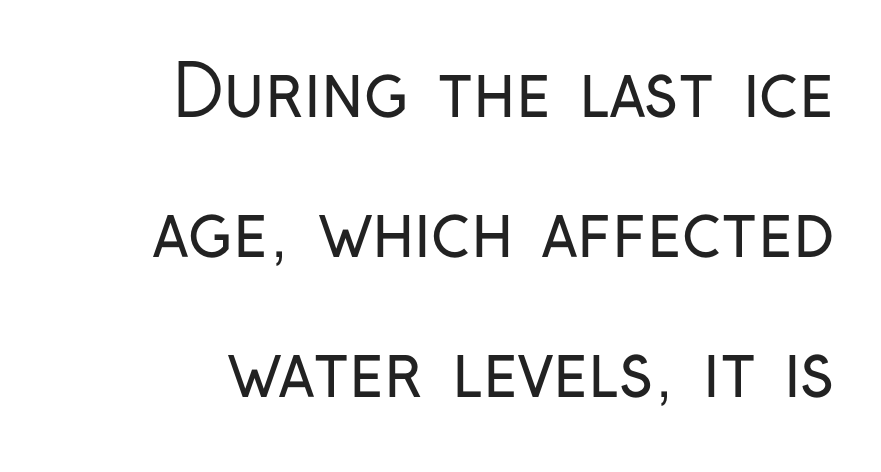
The image shows 70 px regular-weight, condensed sans-serif type, upright; set right-aligned, loose line spacing (2.0x), normal letter spacing, not underlined; low stroke contrast and a medium x-height.
